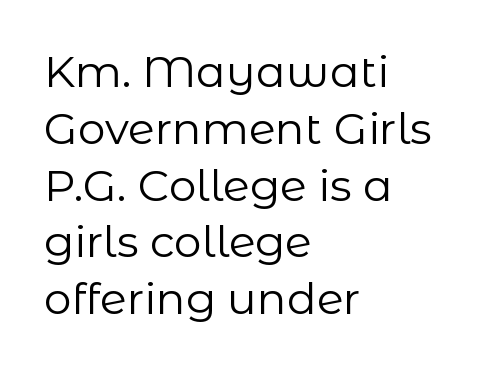
The weight tops out at a normal text grade. A clean baseline with only descenders dipping below it. Varying glyph widths throughout — classic text-font behaviour. The ragged edge is on the right, which tells us the setting is flush left.
